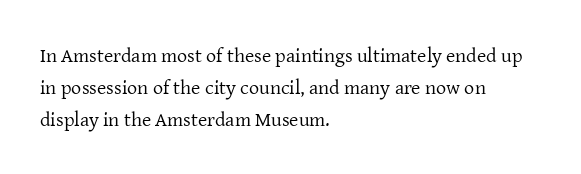
This is not heavy type; no bold has been used. Tracking here is standard; glyphs follow each other at the usual distance. Horizontal bands of white between lines are of average thickness. Underlining? Definitely not there. A student would call this left alignment; a typographer would say flush left, rag right.
